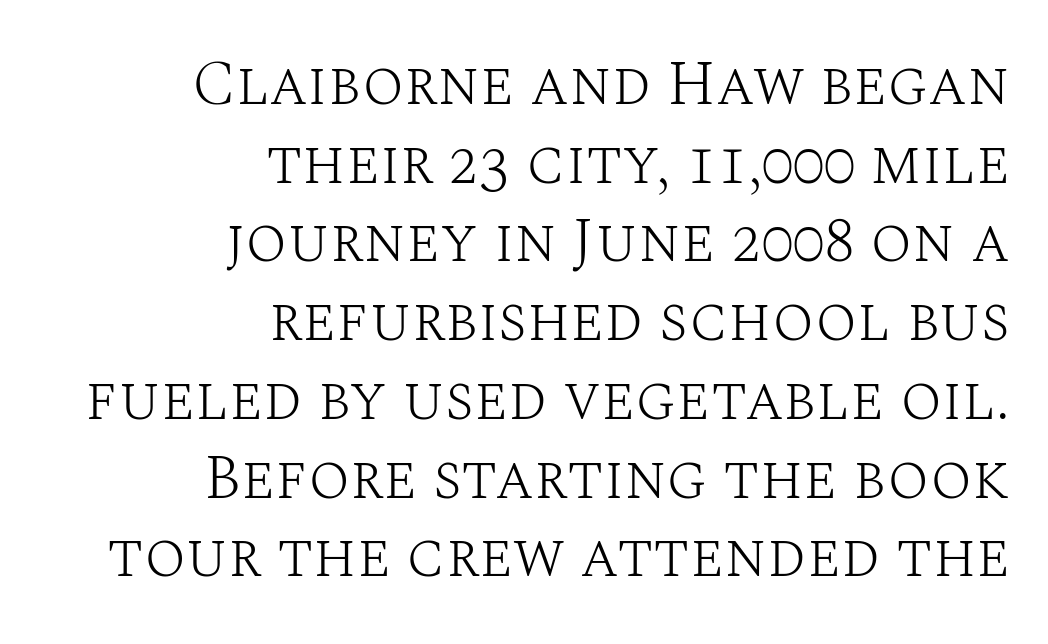
The image shows 62 px light serif type, upright; set right-aligned, normal line spacing (1.27x), normal letter spacing, not underlined; medium stroke contrast and a large x-height.
